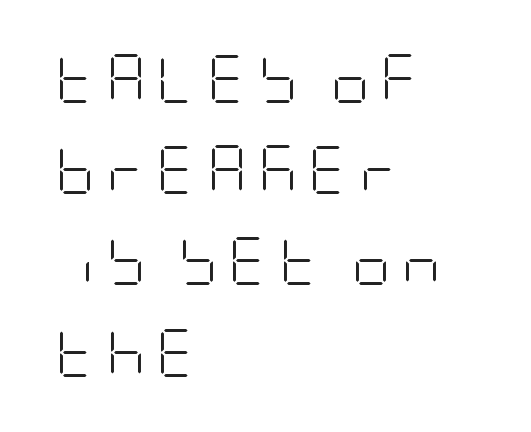
The image shows 48 px light, condensed sans-serif type, upright; set left-aligned, loose line spacing (1.9x), unusually wide letter spacing (+0.24 em), not underlined; low stroke contrast and a large x-height.
